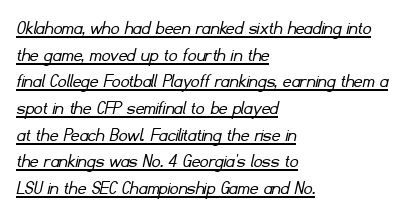
Honestly, the underline is the first thing you notice here. Letters have the restrained weight of plain body copy at most. Where is the straight margin? On the left. The lines sit at an ordinary, default distance from one another. Compared with typical body copy, the letter spacing here is the same.
